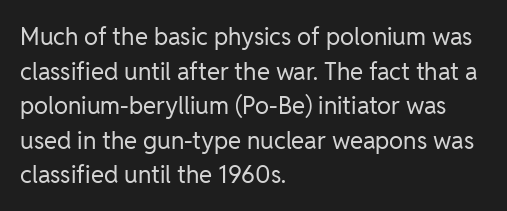
Regarding leading, the lines here are spaced in the standard way. The letters look calm and open, with moderate or lighter stems. Layout note: lines flush left. The rendering keeps characters at their native spacing. The lettering stays uniformly vertical, giving the passage a roman look. Underline: absent.
